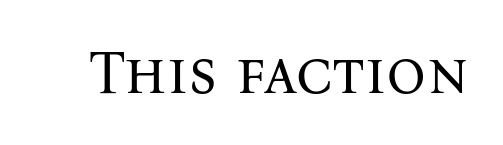
{"serif": "yes", "italic": "no", "bold": "no", "weight": "regular", "width": "normal", "stroke_contrast": "medium", "x_height": "medium", "monospaced": "no", "underline": "no", "letter_spacing": "normal", "letter_spacing_em": 0.0, "glyph_px": 62}
